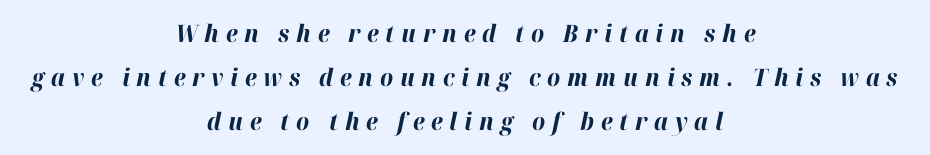
Q: Is the text bold? A: Yes.
Q: Is the text italic (slanted)? A: Yes, it leans right by about 12 degrees.
Q: Is the text underlined? A: No.
Q: How is the paragraph aligned? A: Centered.
Q: Is the spacing between letters normal or unusually wide? A: Unusually wide.
